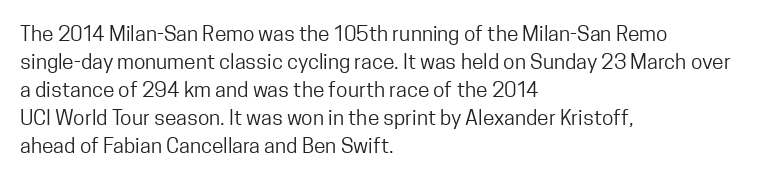
Q: Is the text bold? A: No.
Q: Is the text italic (slanted)? A: No, it is upright.
Q: Is the text underlined? A: No.
Q: How is the paragraph aligned? A: Left-aligned.
Q: Is the spacing between letters normal or unusually wide? A: Normal.
Q: Is the spacing between lines tight, normal or loose? A: Normal.
